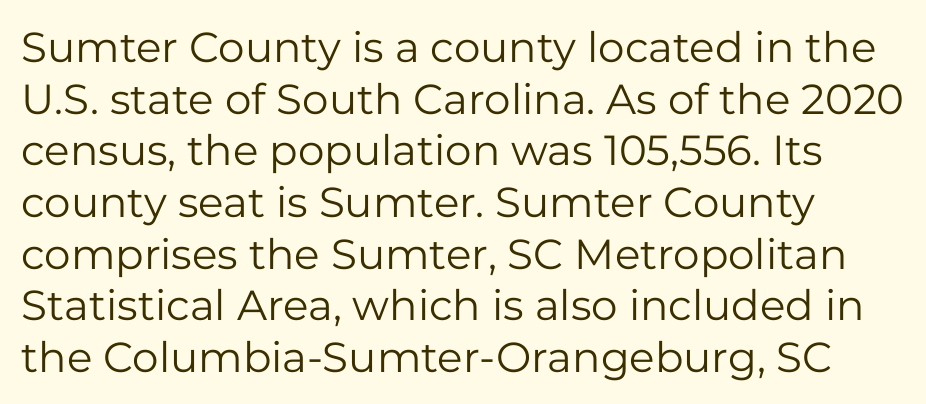
The image shows 42 px regular-weight sans-serif type, upright; set left-aligned, line spacing 1.23x, normal letter spacing, not underlined; low stroke contrast and a medium x-height.
